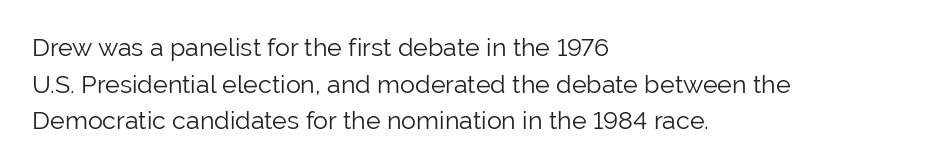
The image shows 25 px text type, upright; set left-aligned, normal line spacing (1.47x), normal letter spacing, not underlined.
